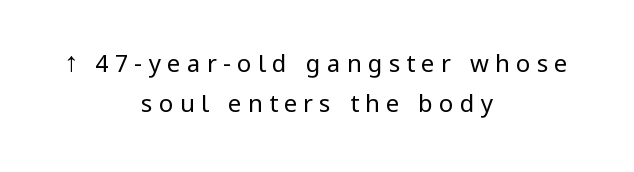
Q: Is the text bold? A: No.
Q: Is the text italic (slanted)? A: No, it is upright.
Q: Is the text underlined? A: No.
Q: How is the paragraph aligned? A: Centered.
Q: Is the spacing between letters normal or unusually wide? A: Unusually wide.
Q: Is the spacing between lines tight, normal or loose? A: Normal.
